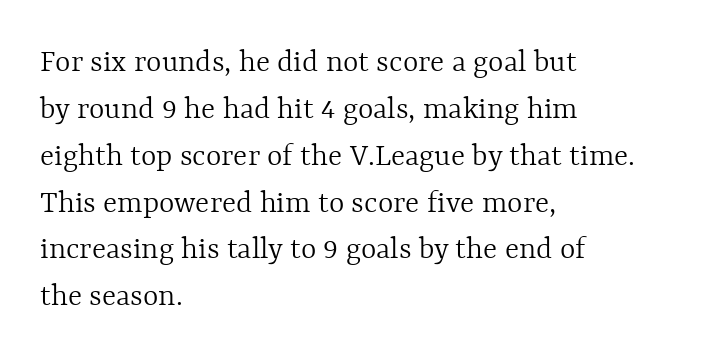
{"italic": "no", "bold": "no", "weight": "light", "width": "normal", "x_height": "medium", "monospaced": "no", "underline": "no", "align": "left", "line_spacing": "normal", "line_spacing_ratio": 1.42, "letter_spacing": "normal", "letter_spacing_em": 0.0, "glyph_px": 33}
